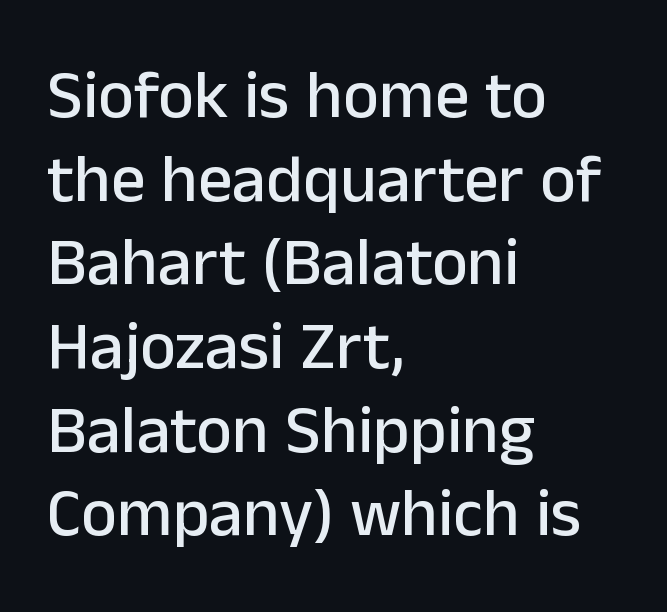
Letterform terminals end flat and unadorned throughout the passage. Proportional: the letters do not fall into vertical columns. The letters stand straight up with perfectly vertical stems. Descender tails drop into unmarked territory. Leftover space on each line is placed entirely after the last word. Look at the tracking — it's just the regular setting, nothing added.
